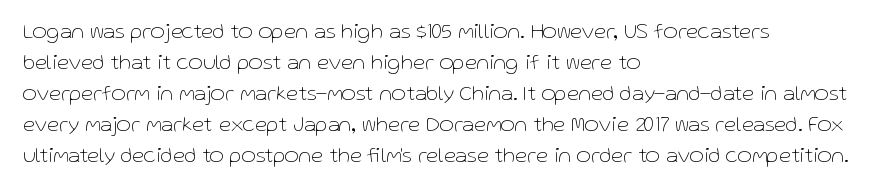
The image shows 22 px text type, upright; set left-aligned, normal line spacing (1.41x), normal letter spacing, not underlined.
